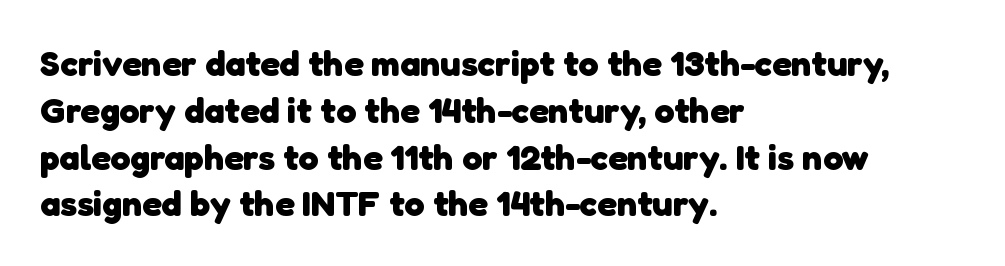
Is the block centered? No — it sits flush against the left margin. Words appear dense and cohesive because spacing is normal. Baseline-to-baseline distance is the conventional proportion of letter height. Look at the bottom of the vertical strokes: they stop flat, with no serifs. Note the varied advance widths — an 'i' is clearly narrower than an 'm'. The strip under each line holds only bare page.
